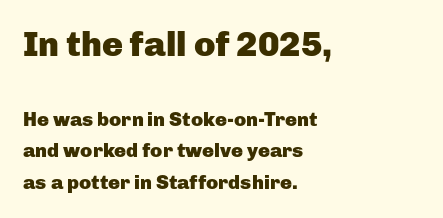
Vertical strokes here are truly vertical. Heavy, bold letterforms. Look at the tracking — it's just the regular setting, nothing added. Plain, unruled lines of type.
